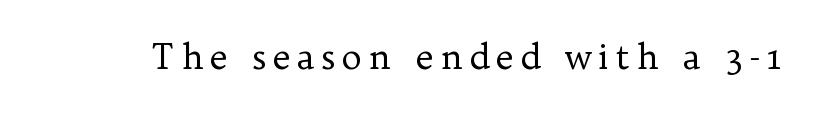
Q: Is the text bold? A: No.
Q: Is the text italic (slanted)? A: No, it is upright.
Q: Is the typeface a serif or a sans-serif typeface? A: Serif.
Q: Is the text underlined? A: No.
Q: Width (condensed, normal, or wide)? A: Normal.
Q: Stroke contrast? A: Low.
Q: x-height? A: Medium.
Q: Monospaced? A: No.
